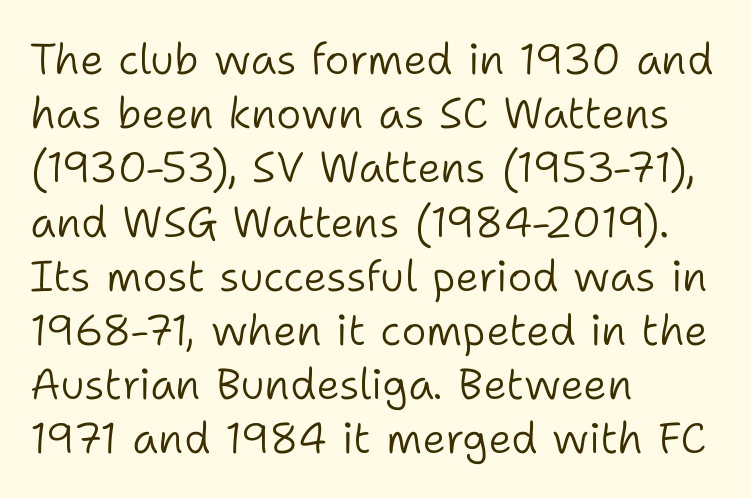
The image shows 43 px light sans-serif type, upright; set left-aligned, normal line spacing (1.26x), normal letter spacing, not underlined; low stroke contrast and a medium x-height.
